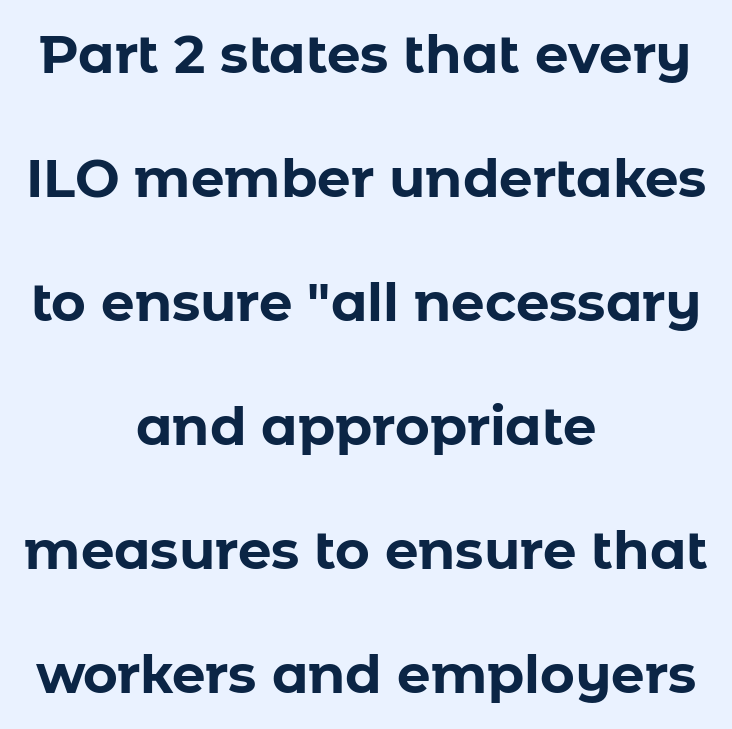
Q: Is the text bold? A: Yes.
Q: Is the text italic (slanted)? A: No, it is upright.
Q: Is the typeface a serif or a sans-serif typeface? A: Sans-serif.
Q: Is the text underlined? A: No.
Q: How is the paragraph aligned? A: Centered.
Q: Is the spacing between letters normal or unusually wide? A: Normal.
Q: Is the spacing between lines tight, normal or loose? A: Loose.
Q: Width (condensed, normal, or wide)? A: Normal.
Q: Stroke contrast? A: Low.
Q: x-height? A: Medium.
Q: Monospaced? A: No.
